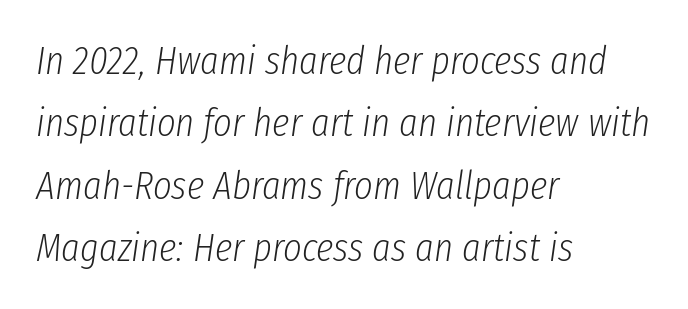
The font is comparable to plain body text, perhaps lighter. Rows of type keep a routine distance in the vertical direction. Looking at the ascenders, they clearly lean. Letter spacing: default. Each row of text sits above clean, open space. Character widths vary here, with narrow letters taking less room than wide ones.
